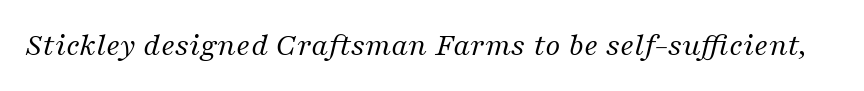
{"serif": "yes", "italic": "yes", "lean": "right", "slant_degrees": 16, "bold": "no", "weight": "regular", "width": "normal", "stroke_contrast": "medium", "x_height": "medium", "monospaced": "no", "underline": "no", "letter_spacing": "normal", "letter_spacing_em": 0.0, "glyph_px": 33}
